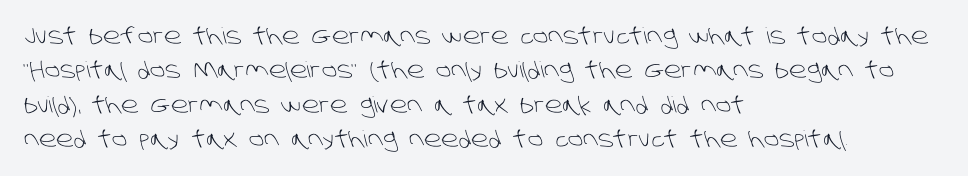
{"bold": "no", "underline": "no", "align": "left", "line_spacing": "normal", "line_spacing_ratio": 1.56, "letter_spacing": "normal", "letter_spacing_em": 0.0, "glyph_px": 22}
